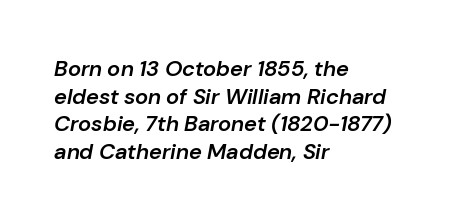
Q: Is the text bold? A: Semi-bold.
Q: Is the text italic (slanted)? A: Yes, it leans right by about 10 degrees.
Q: Is the text underlined? A: No.
Q: How is the paragraph aligned? A: Left-aligned.
Q: Is the spacing between letters normal or unusually wide? A: Normal.
Q: Is the spacing between lines tight, normal or loose? A: Normal.
